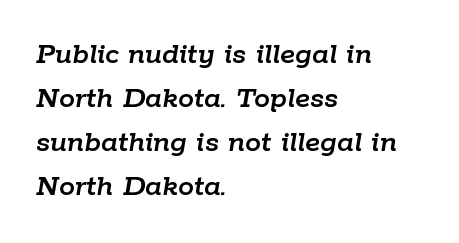
{"italic": "yes", "lean": "right", "slant_degrees": 9, "width": "normal", "stroke_contrast": "low", "x_height": "medium", "monospaced": "no", "underline": "no", "align": "left", "line_spacing": "normal", "line_spacing_ratio": 1.38, "letter_spacing": "normal", "letter_spacing_em": 0.0, "glyph_px": 32}
